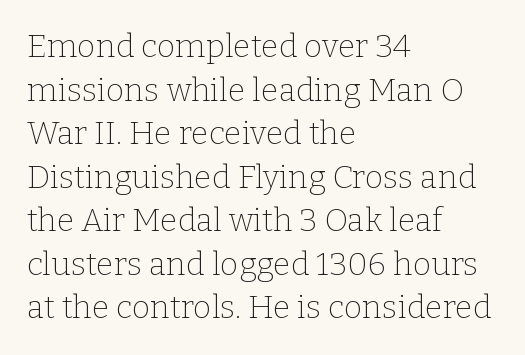
Q: Is the text bold? A: No.
Q: Is the text italic (slanted)? A: No, it is upright.
Q: Is the typeface a serif or a sans-serif typeface? A: Serif.
Q: Is the text underlined? A: No.
Q: How is the paragraph aligned? A: Left-aligned.
Q: Is the spacing between letters normal or unusually wide? A: Normal.
Q: Is the spacing between lines tight, normal or loose? A: Normal.
Q: Width (condensed, normal, or wide)? A: Normal.
Q: Stroke contrast? A: Low.
Q: x-height? A: Medium.
Q: Monospaced? A: No.
